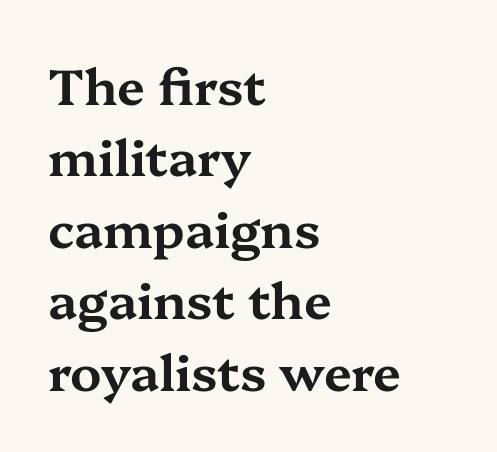
Underlining? Definitely not there. Evenly set lines give the paragraph a standard silhouette. Character widths vary here, with narrow letters taking less room than wide ones. Is the block centered? No — it sits flush against the left margin. Every stem runs plumb, perpendicular to the baseline.
